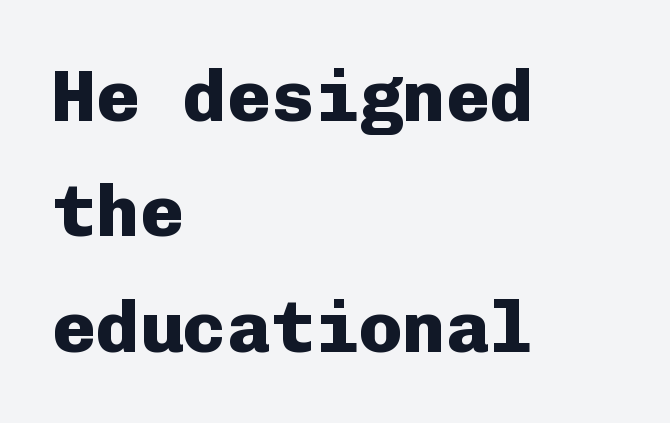
Q: Is the text bold? A: Yes.
Q: Is the text italic (slanted)? A: No, it is upright.
Q: Is the typeface a serif or a sans-serif typeface? A: Sans-serif.
Q: Is the text underlined? A: No.
Q: How is the paragraph aligned? A: Left-aligned.
Q: Is the spacing between letters normal or unusually wide? A: Normal.
Q: Is the spacing between lines tight, normal or loose? A: Normal.
Q: Width (condensed, normal, or wide)? A: Normal.
Q: Stroke contrast? A: Low.
Q: x-height? A: Medium.
Q: Monospaced? A: Yes.
